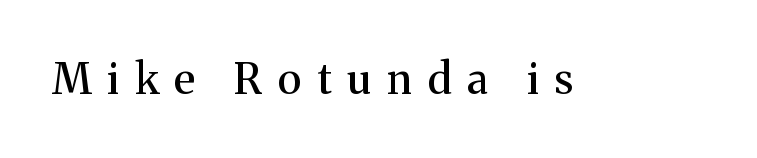
The image shows 42 px serif type, upright; set unusually wide letter spacing (+0.38 em), not underlined; medium stroke contrast and a medium x-height.
